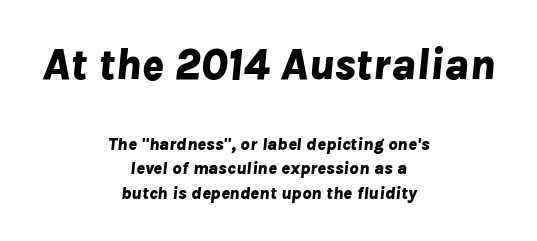
Character widths vary here, with narrow letters taking less room than wide ones. The lines are quadded center. Is the type slanted? Yes — the strokes lean at a clear angle. Letters rest on an invisible, unmarked baseline. Here the glyphs are tracked normally, forming tight word shapes.
